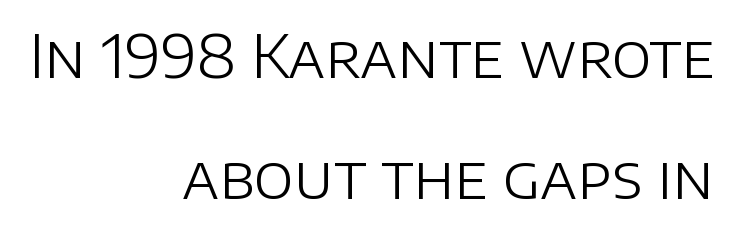
{"serif": "no", "italic": "no", "bold": "no", "weight": "light", "width": "normal", "stroke_contrast": "low", "x_height": "large", "monospaced": "no", "underline": "no", "align": "right", "line_spacing": "loose", "line_spacing_ratio": 2.02, "letter_spacing": "normal", "letter_spacing_em": 0.0, "glyph_px": 60}
